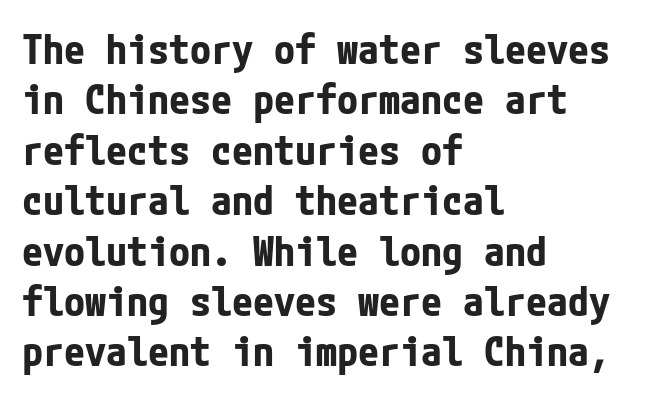
{"serif": "no", "italic": "no", "bold": "yes", "weight": "bold", "width": "condensed", "stroke_contrast": "low", "x_height": "medium", "underline": "no", "align": "left", "line_spacing_ratio": 1.2, "letter_spacing": "normal", "letter_spacing_em": 0.0, "glyph_px": 42}
